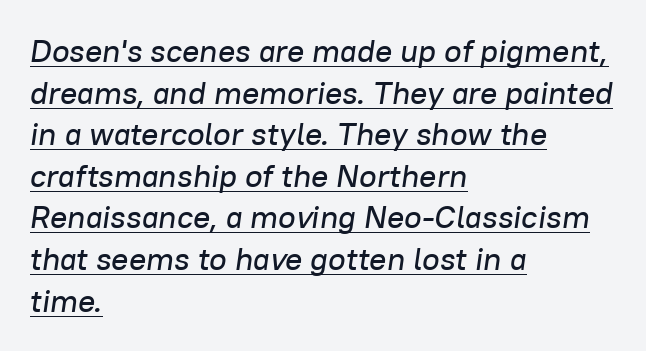
The rendering uses the underline text-decoration. The lines are quadded left. Would a proofreader flag this as italicized? Yes. Character widths vary here, with narrow letters taking less room than wide ones.
